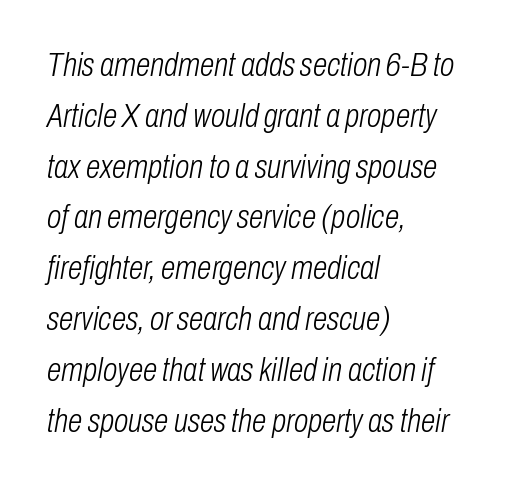
{"italic": "yes", "lean": "right", "slant_degrees": 10, "bold": "no", "weight": "light", "width": "condensed", "stroke_contrast": "low", "x_height": "medium", "monospaced": "no", "underline": "no", "align": "left", "line_spacing": "normal", "line_spacing_ratio": 1.54, "letter_spacing": "normal", "letter_spacing_em": 0.0, "glyph_px": 33}
